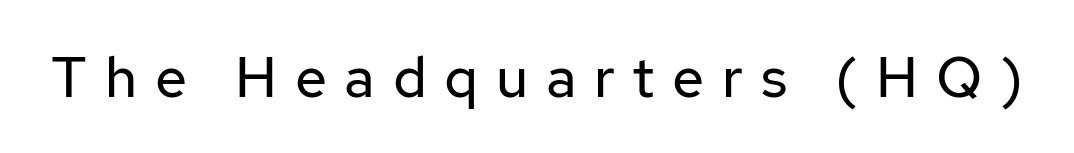
Q: Is the text bold? A: No.
Q: Is the text italic (slanted)? A: No, it is upright.
Q: Is the typeface a serif or a sans-serif typeface? A: Sans-serif.
Q: Is the text underlined? A: No.
Q: Is the spacing between letters normal or unusually wide? A: Unusually wide.
Q: Width (condensed, normal, or wide)? A: Normal.
Q: Stroke contrast? A: Low.
Q: x-height? A: Medium.
Q: Monospaced? A: No.
